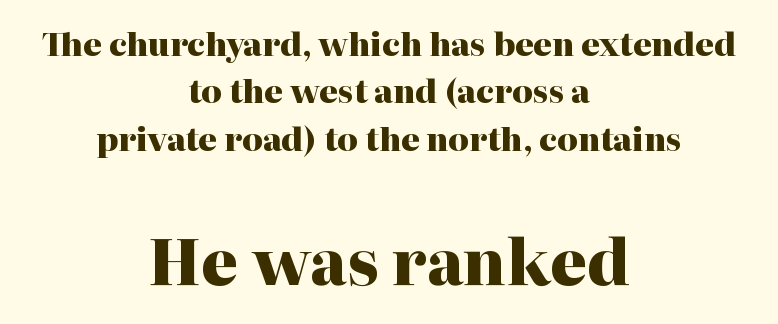
The image shows 63 px heavy serif type, upright; set centered, normal line spacing (1.48x), normal letter spacing, not underlined; the second (bottom) block is 1.97x larger; high stroke contrast and a medium x-height.
